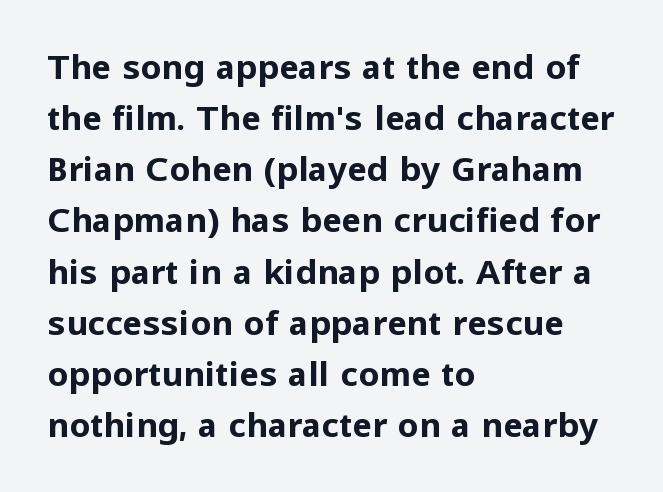
The image shows 33 px bold sans-serif type, upright; set left-aligned, normal line spacing (1.55x), normal letter spacing, not underlined; low stroke contrast and a medium x-height.
